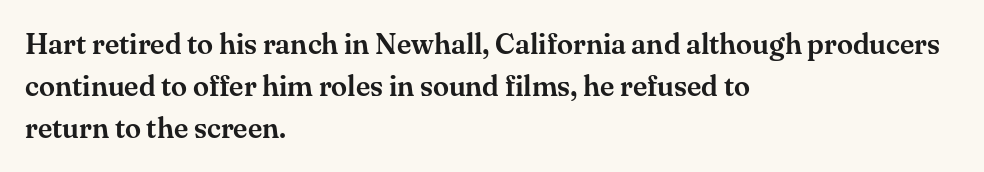
The passage shown is typed in a proportional face where columns would drift. How would I describe the line gaps? Plain and ordinary. Descender tails drop into unmarked territory. Letter spacing: default. Each letter's strokes conclude with small projecting serifs.
